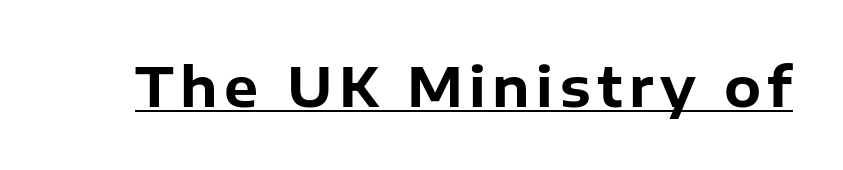
Q: Is the text bold? A: Yes.
Q: Is the text italic (slanted)? A: No, it is upright.
Q: Is the typeface a serif or a sans-serif typeface? A: Sans-serif.
Q: Is the text underlined? A: Yes.
Q: Width (condensed, normal, or wide)? A: Normal.
Q: Stroke contrast? A: Low.
Q: x-height? A: Medium.
Q: Monospaced? A: No.
